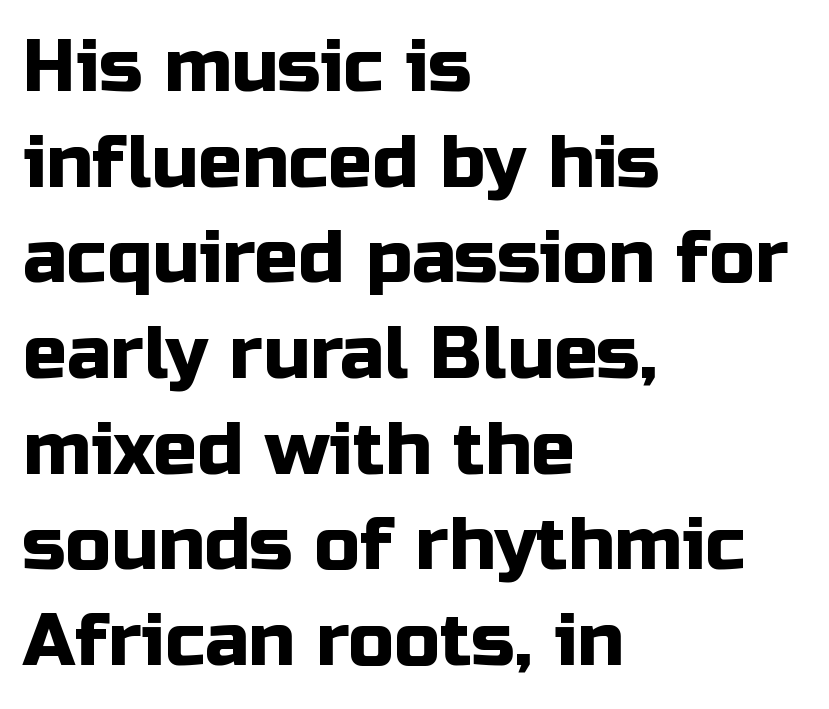
The image shows 73 px sans-serif type, upright; set left-aligned, normal line spacing (1.31x), normal letter spacing, not underlined; low stroke contrast and a medium x-height.
